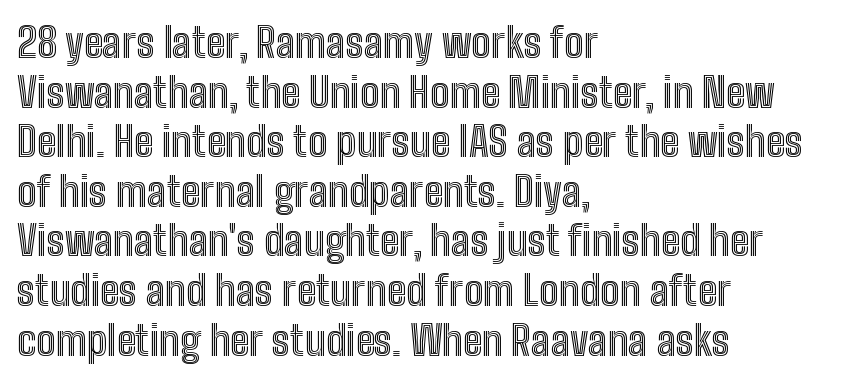
Q: Is the text italic (slanted)? A: No, it is upright.
Q: Is the text underlined? A: No.
Q: How is the paragraph aligned? A: Left-aligned.
Q: Is the spacing between letters normal or unusually wide? A: Normal.
Q: Width (condensed, normal, or wide)? A: Condensed.
Q: x-height? A: Medium.
Q: Monospaced? A: No.
